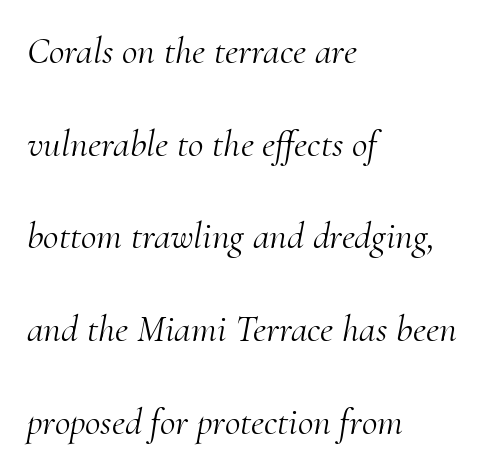
Airy leading. Font category for this specimen: serif. When letters slant like this, we call the style italic. Vertical stems look standard width or narrower in stroke.
